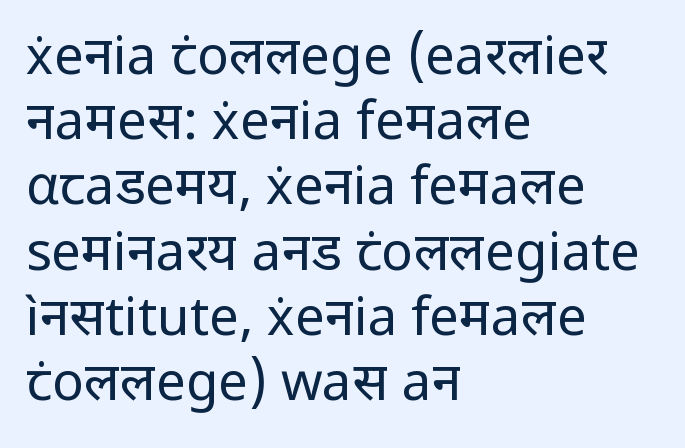
Q: Is the text bold? A: No.
Q: Is the text italic (slanted)? A: No, it is upright.
Q: Is the typeface a serif or a sans-serif typeface? A: Sans-serif.
Q: Is the text underlined? A: No.
Q: How is the paragraph aligned? A: Left-aligned.
Q: Is the spacing between letters normal or unusually wide? A: Normal.
Q: Width (condensed, normal, or wide)? A: Normal.
Q: Stroke contrast? A: Low.
Q: x-height? A: Medium.
Q: Monospaced? A: No.
